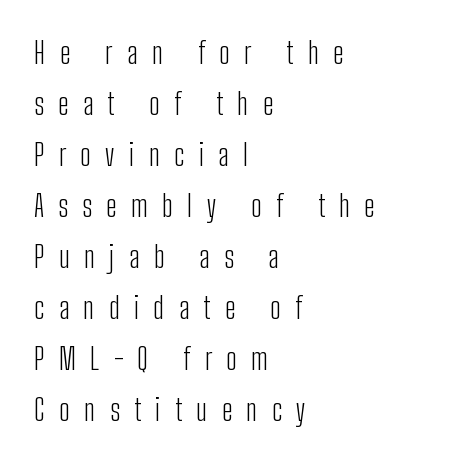
{"serif": "no", "italic": "no", "bold": "no", "weight": "light", "width": "condensed", "stroke_contrast": "low", "x_height": "medium", "monospaced": "no", "underline": "no", "align": "left", "line_spacing": "normal", "line_spacing_ratio": 1.7, "letter_spacing": "wide", "letter_spacing_em": 0.48, "glyph_px": 30}
